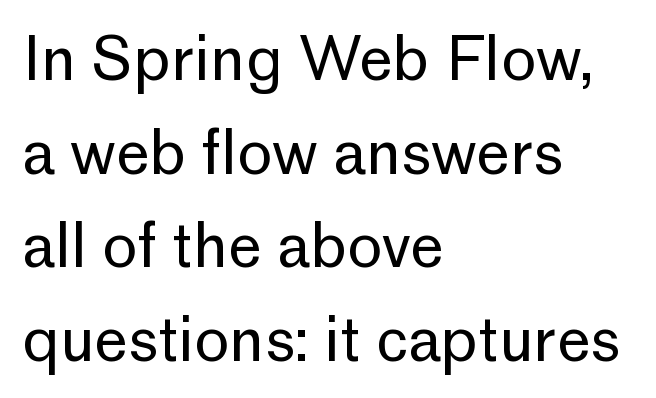
The image shows 60 px regular-weight sans-serif type, upright; set left-aligned, normal line spacing (1.56x), normal letter spacing, not underlined; low stroke contrast and a medium x-height.
